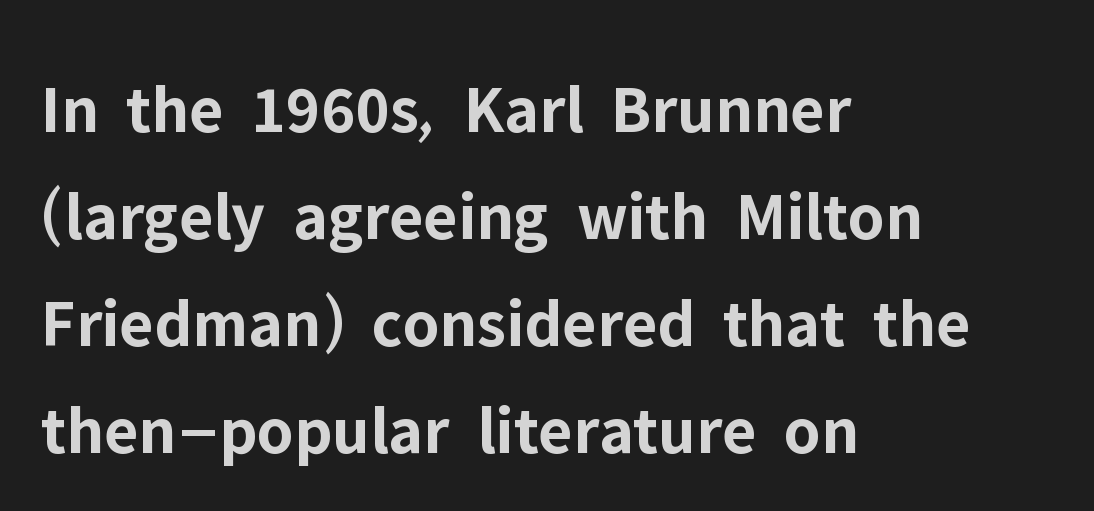
{"serif": "no", "italic": "no", "bold": "yes", "weight": "bold", "width": "normal", "stroke_contrast": "low", "x_height": "medium", "monospaced": "no", "underline": "no", "align": "left", "line_spacing": "normal", "line_spacing_ratio": 1.55, "letter_spacing": "normal", "letter_spacing_em": 0.0, "glyph_px": 69}
